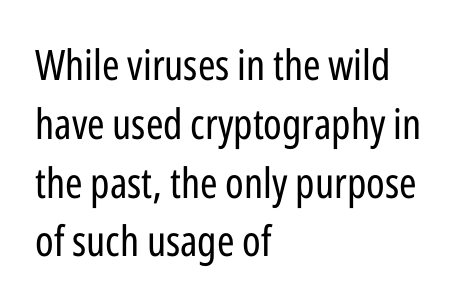
Q: Is the text bold? A: No.
Q: Is the text italic (slanted)? A: No, it is upright.
Q: Is the typeface a serif or a sans-serif typeface? A: Sans-serif.
Q: Is the text underlined? A: No.
Q: How is the paragraph aligned? A: Left-aligned.
Q: Is the spacing between letters normal or unusually wide? A: Normal.
Q: Is the spacing between lines tight, normal or loose? A: Normal.
Q: Width (condensed, normal, or wide)? A: Condensed.
Q: Stroke contrast? A: Low.
Q: x-height? A: Medium.
Q: Monospaced? A: No.
